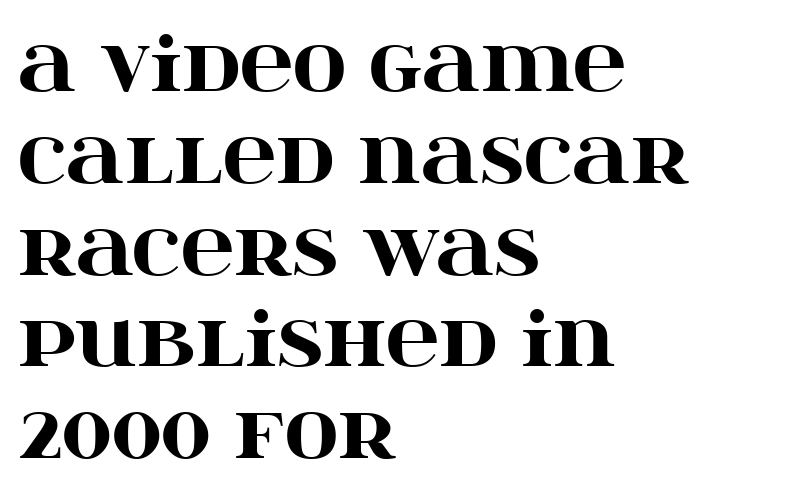
{"serif": "yes", "italic": "no", "bold": "yes", "weight": "heavy", "width": "wide", "stroke_contrast": "high", "x_height": "large", "monospaced": "no", "underline": "no", "align": "left", "line_spacing_ratio": 1.24, "letter_spacing": "normal", "letter_spacing_em": 0.0, "glyph_px": 74}
